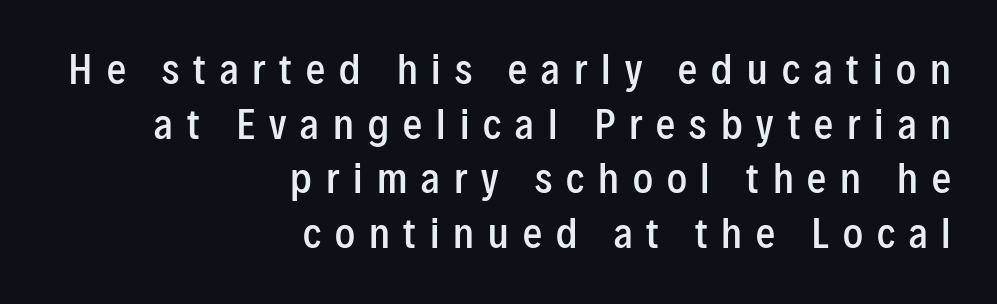
The image shows 38 px semibold, condensed sans-serif type, upright; set right-aligned, normal line spacing (1.44x), unusually wide letter spacing (+0.37 em), not underlined; low stroke contrast and a medium x-height.
